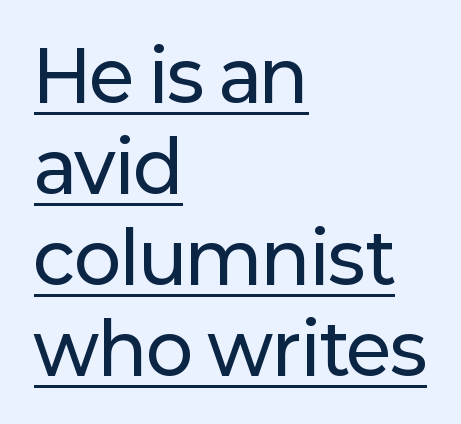
{"serif": "no", "italic": "no", "width": "normal", "stroke_contrast": "low", "x_height": "medium", "monospaced": "no", "underline": "yes", "align": "left", "line_spacing": "normal", "line_spacing_ratio": 1.3, "letter_spacing": "normal", "letter_spacing_em": 0.0, "glyph_px": 70}
